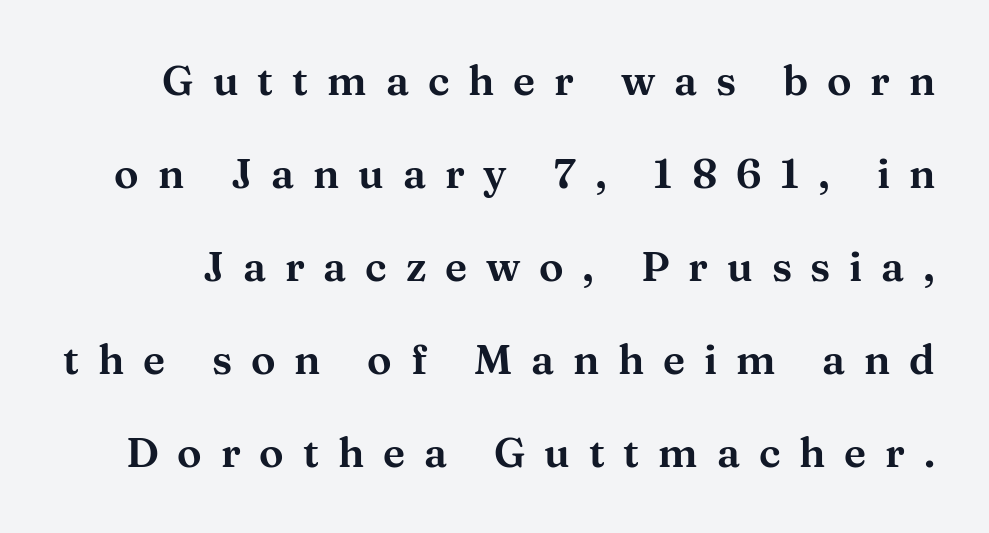
The face used here is rendered with a markedly widened letterfit. In terms of posture, this sample is upright. If you measured baseline to baseline, you'd find a long distance. Proportional: the letters do not fall into vertical columns. Stroke terminals: seriffed.
